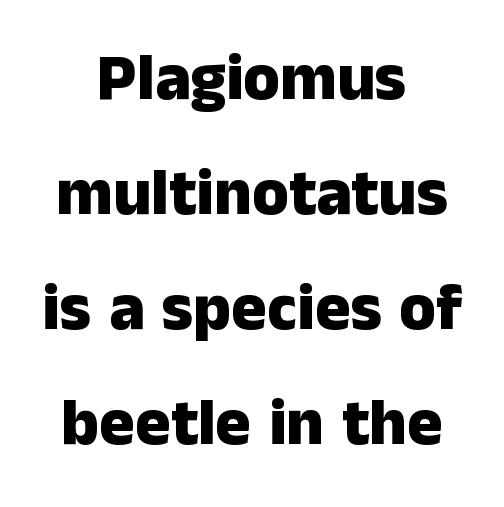
{"serif": "no", "italic": "no", "bold": "yes", "weight": "heavy", "width": "normal", "stroke_contrast": "low", "x_height": "medium", "monospaced": "no", "underline": "no", "align": "center", "line_spacing_ratio": 1.74, "letter_spacing": "normal", "letter_spacing_em": 0.0, "glyph_px": 66}
